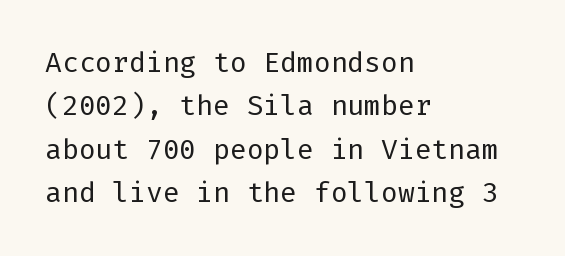
Ordinary non-slanted type is in use. Students, note that the glyphs here touch the page at normal intervals. Ink coverage per letter is moderate at most. Every row of glyphs begins at an identical x-position on the left. Nothing sits at the stroke ends, so this counts as sans-serif. The space beneath each line is pristine and unruled.
